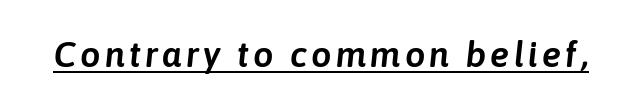
{"italic": "yes", "lean": "right", "slant_degrees": 6, "width": "normal", "stroke_contrast": "low", "x_height": "medium", "monospaced": "no", "underline": "yes", "glyph_px": 36}
